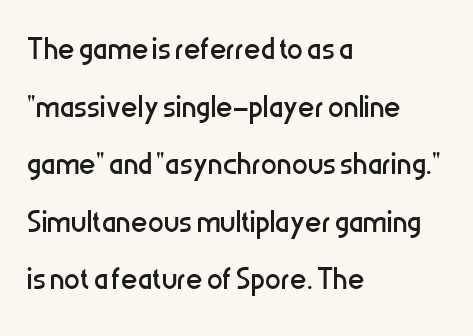
The image shows 40 px regular-weight, condensed sans-serif type, upright; set left-aligned, normal line spacing (1.44x), normal letter spacing, not underlined; low stroke contrast and a medium x-height.
